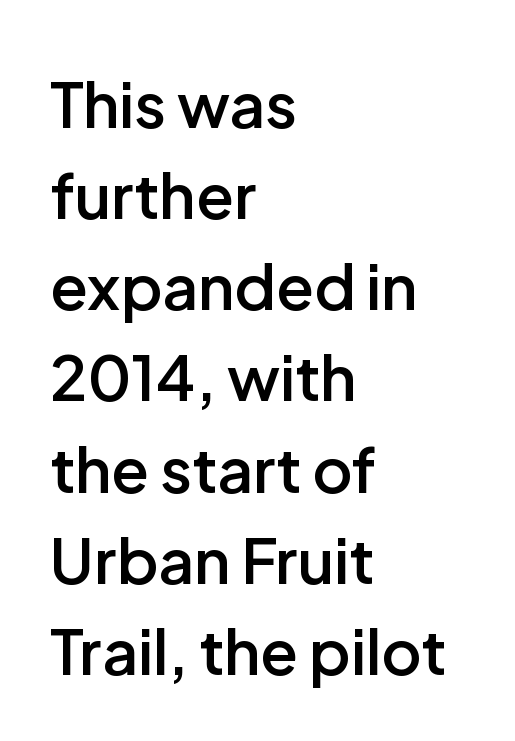
{"serif": "no", "italic": "no", "bold": "semi", "weight": "semibold", "width": "normal", "stroke_contrast": "low", "x_height": "medium", "monospaced": "no", "underline": "no", "align": "left", "line_spacing": "normal", "line_spacing_ratio": 1.47, "letter_spacing": "normal", "letter_spacing_em": 0.0, "glyph_px": 62}
